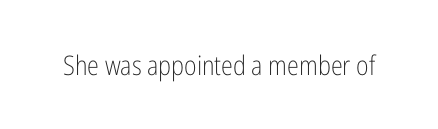
Q: Is the text bold? A: No.
Q: Is the text italic (slanted)? A: No, it is upright.
Q: Is the text underlined? A: No.
Q: Is the spacing between letters normal or unusually wide? A: Normal.
